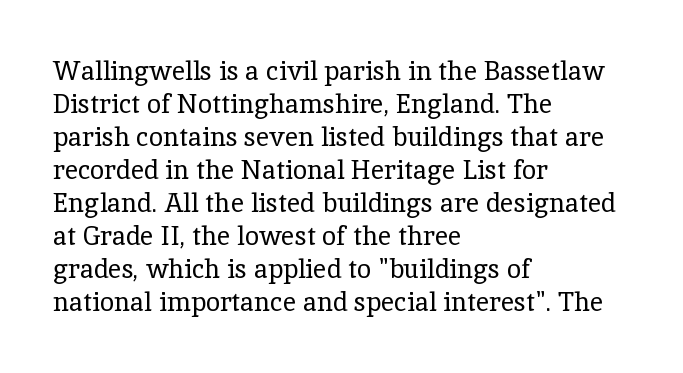
When letters stand straight like this, we call the style roman or upright. These lines sit exactly where default settings would place them. Students, note that the glyphs here touch the page at normal intervals. The passage shown is not bold in any degree. In CSS terms this would be text-align: left. Underlining? Definitely not there.
